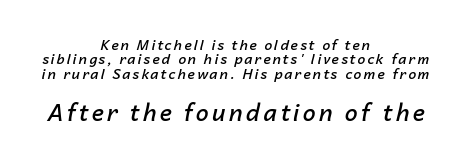
The font's italic variant was chosen for this text. Leftover space on each line is divided equally before and after the words. The block sitting lower on the canvas is the one with enlarged characters. Only glyphs here, with clear space below each row. This sample trades vertical openness for compactness between lines.
